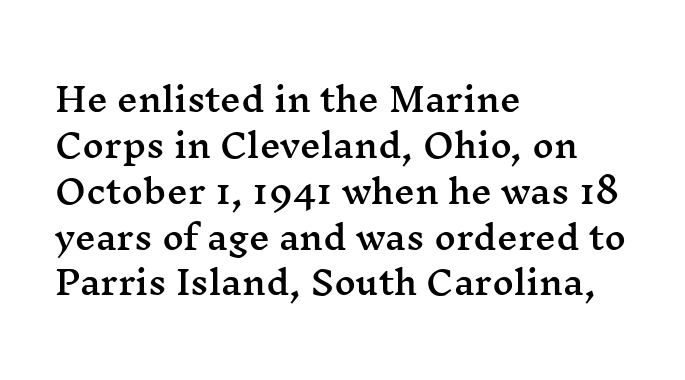
The image shows 33 px wide serif type, upright; set left-aligned, normal line spacing (1.39x), normal letter spacing, not underlined; medium stroke contrast and a medium x-height.
